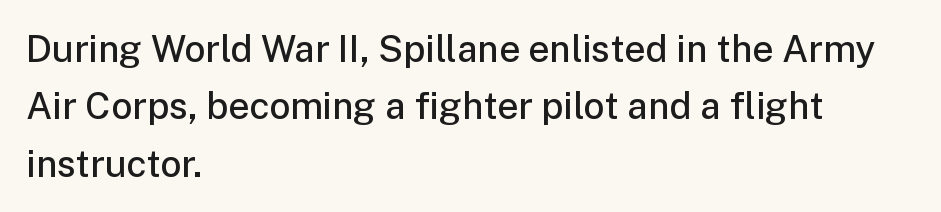
Q: Is the text bold? A: Semi-bold.
Q: Is the text italic (slanted)? A: No, it is upright.
Q: Is the typeface a serif or a sans-serif typeface? A: Sans-serif.
Q: Is the text underlined? A: No.
Q: How is the paragraph aligned? A: Left-aligned.
Q: Is the spacing between letters normal or unusually wide? A: Normal.
Q: Is the spacing between lines tight, normal or loose? A: Normal.
Q: Width (condensed, normal, or wide)? A: Normal.
Q: Stroke contrast? A: Low.
Q: x-height? A: Medium.
Q: Monospaced? A: No.
